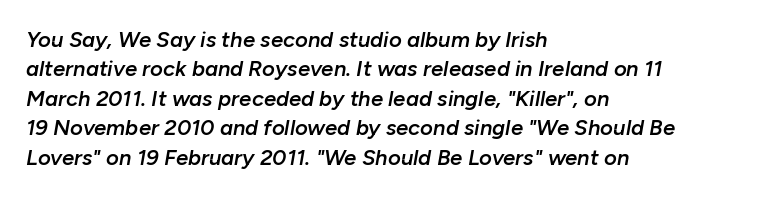
The image shows 22 px text type, italic (leaning right); set left-aligned, normal line spacing (1.34x), normal letter spacing, not underlined.
